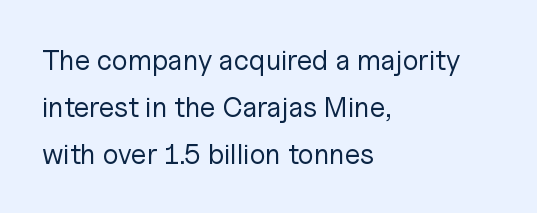
The image shows 28 px regular-weight sans-serif type, upright; set left-aligned, normal line spacing (1.67x), normal letter spacing, not underlined; low stroke contrast and a medium x-height.
